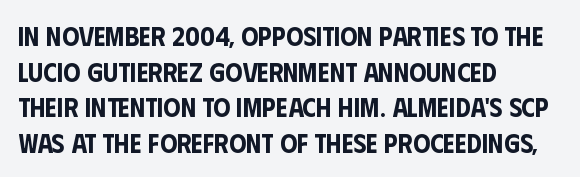
Line spacing here is normal. In terms of posture, this sample is upright. A bare baseline throughout the passage. Does the copy run flush right? No — it runs flush left. You could call the tracking neutral — neither tight nor loose.
